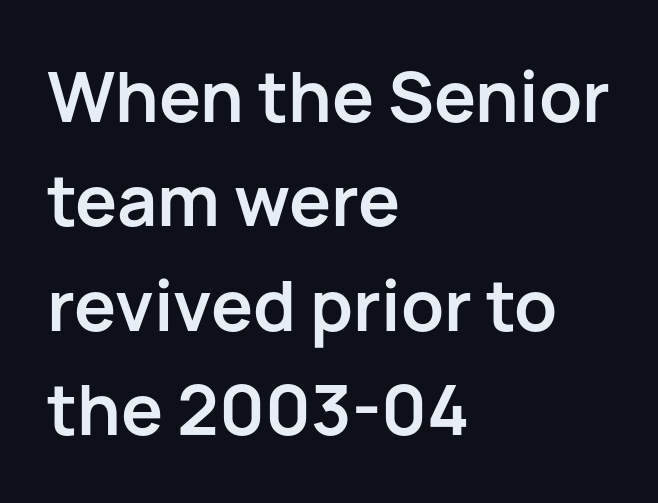
The type sits square on the baseline with zero lean. Is the block centered? No — it sits flush against the left margin. Any mark beneath the type? The region is blank. Between one letter and the next there's only the usual sliver of space. Plenty of ink on the page — the face is bold. The text was rendered using a sans face with plain stroke endings.
